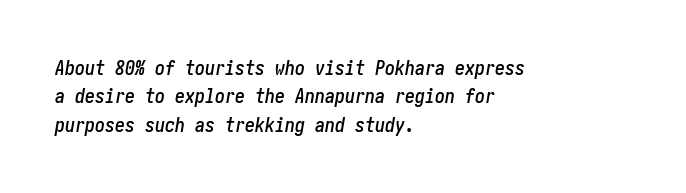
Q: Is the text italic (slanted)? A: Yes, it leans right by about 10 degrees.
Q: Is the text underlined? A: No.
Q: How is the paragraph aligned? A: Left-aligned.
Q: Is the spacing between letters normal or unusually wide? A: Normal.
Q: Is the spacing between lines tight, normal or loose? A: Normal.
